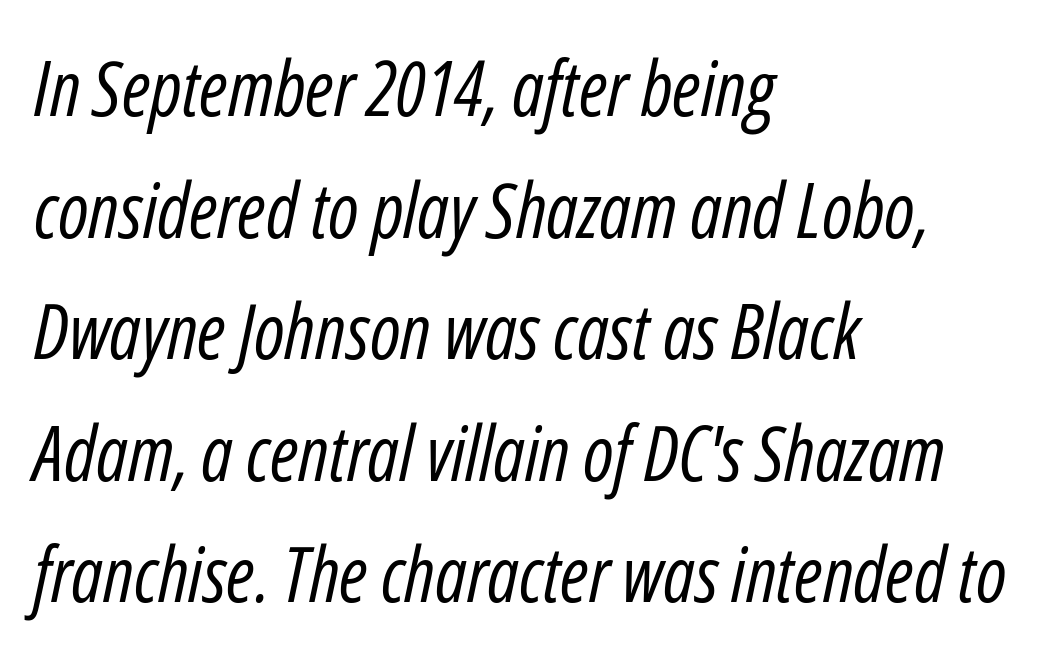
Q: Is the text bold? A: No.
Q: Is the text italic (slanted)? A: Yes, it leans right by about 12 degrees.
Q: Is the text underlined? A: No.
Q: How is the paragraph aligned? A: Left-aligned.
Q: Is the spacing between letters normal or unusually wide? A: Normal.
Q: Is the spacing between lines tight, normal or loose? A: Normal.
Q: Width (condensed, normal, or wide)? A: Condensed.
Q: Stroke contrast? A: Low.
Q: x-height? A: Medium.
Q: Monospaced? A: No.
